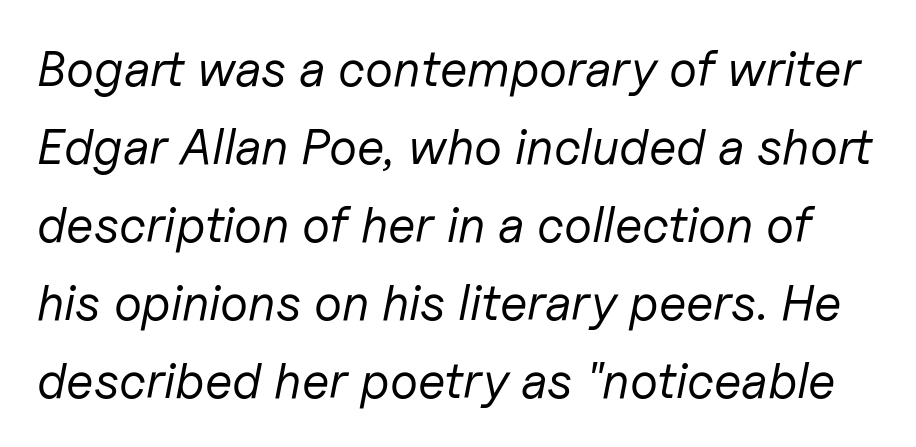
Q: Is the text bold? A: No.
Q: Is the text italic (slanted)? A: Yes, it leans right by about 11 degrees.
Q: Is the text underlined? A: No.
Q: Is the spacing between letters normal or unusually wide? A: Normal.
Q: Is the spacing between lines tight, normal or loose? A: Normal.
Q: Width (condensed, normal, or wide)? A: Normal.
Q: Stroke contrast? A: Low.
Q: x-height? A: Medium.
Q: Monospaced? A: No.
